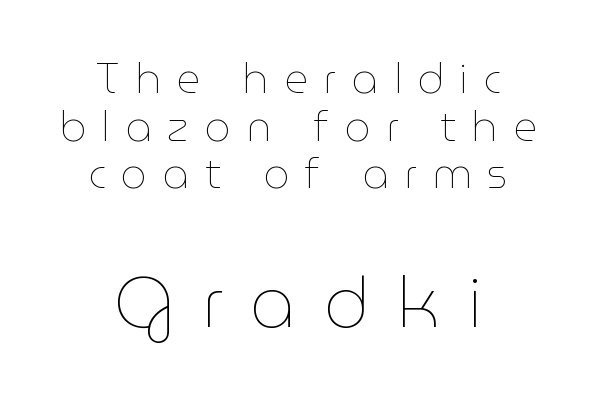
Q: Is the text bold? A: No.
Q: Is the text italic (slanted)? A: No, it is upright.
Q: Is the text underlined? A: No.
Q: How is the paragraph aligned? A: Centered.
Q: Is the spacing between letters normal or unusually wide? A: Unusually wide.
Q: Which block of text is set in a larger size, the first (top) or the second (bottom)? A: The second (bottom) one.
Q: Width (condensed, normal, or wide)? A: Normal.
Q: Stroke contrast? A: Low.
Q: x-height? A: Medium.
Q: Monospaced? A: No.
